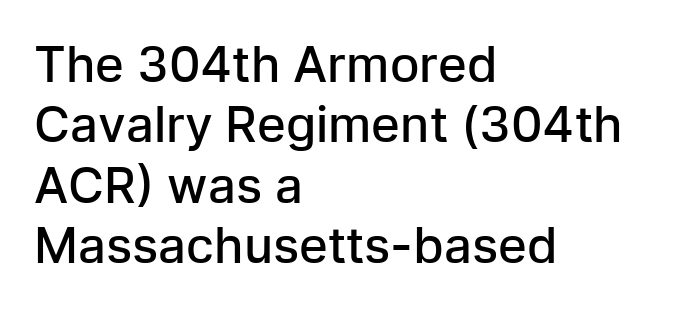
Type style note: lacks serifs. Character widths vary here, with narrow letters taking less room than wide ones. Just letters on the line, the space beneath them empty. The face used here is rendered with its standard letterfit.
